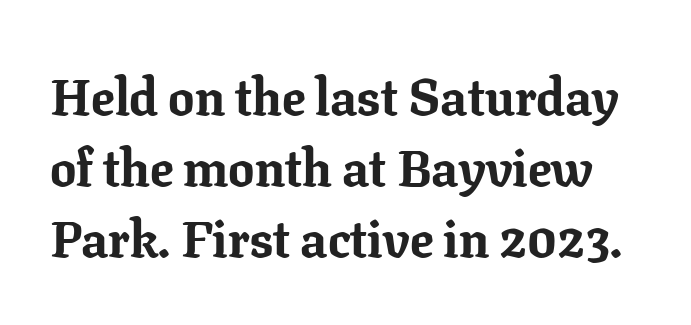
Varying glyph widths throughout — classic text-font behaviour. The baseline area is clear. The lettering holds an erect, upright posture throughout. The block of text has a typical density, with ordinary space between rows. This is heavy type, rendered in bold.
